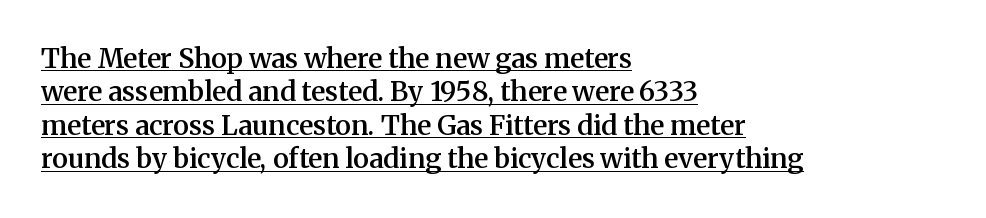
The image shows 27 px text type, upright; set left-aligned, line spacing 1.24x, normal letter spacing, underlined.
